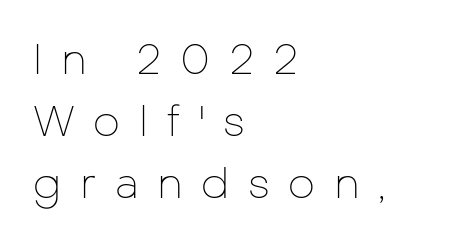
The image shows 43 px thin sans-serif type, upright; set left-aligned, normal line spacing (1.44x), unusually wide letter spacing (+0.43 em), not underlined; low stroke contrast and a medium x-height.
